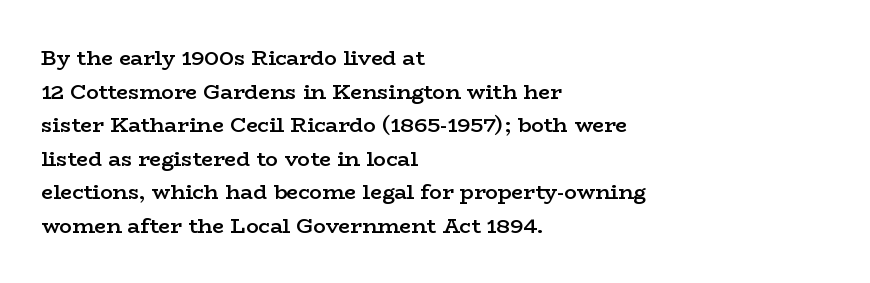
The image shows 21 px text type, upright; set left-aligned, normal line spacing (1.6x), normal letter spacing, not underlined.
